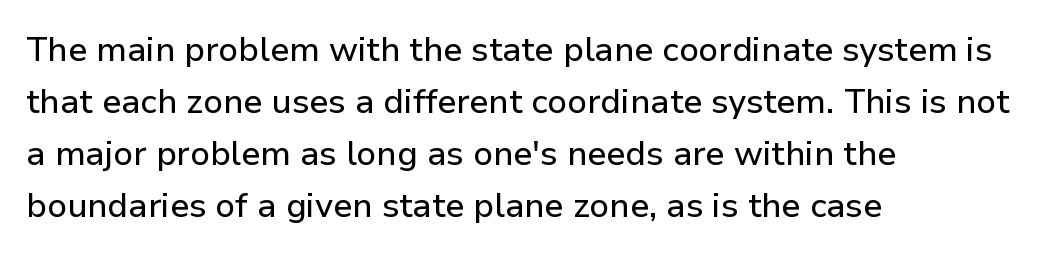
The rendering uses a moderate line-height, typical for paragraphs. A bare baseline throughout the passage. Classification — sans serif. Words appear dense and cohesive because spacing is normal. Reading down the block, your eye returns to a fixed left position each line.
